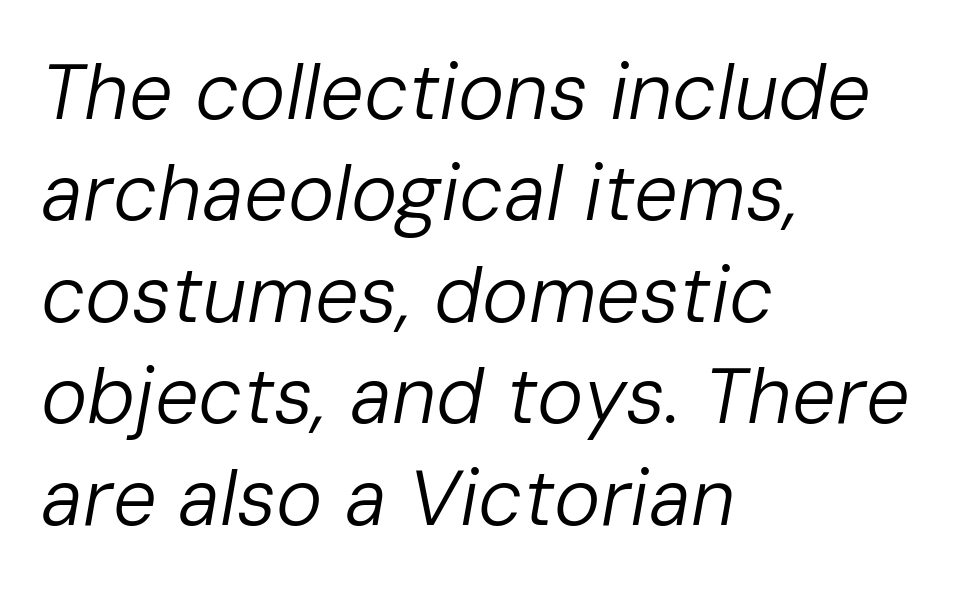
{"italic": "yes", "lean": "right", "slant_degrees": 10, "bold": "no", "weight": "regular", "width": "normal", "stroke_contrast": "low", "x_height": "medium", "monospaced": "no", "underline": "no", "align": "left", "line_spacing": "normal", "line_spacing_ratio": 1.3, "letter_spacing": "normal", "letter_spacing_em": 0.0, "glyph_px": 78}
